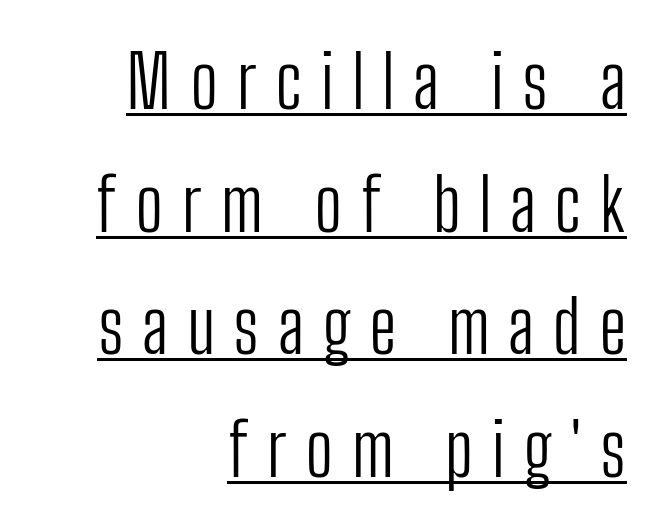
The image shows 73 px light, condensed sans-serif type, upright; set right-aligned, normal line spacing (1.68x), unusually wide letter spacing (+0.25 em), underlined; low stroke contrast and a medium x-height.
